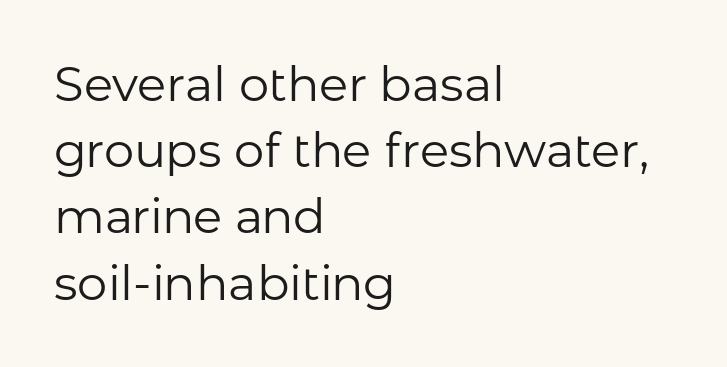
Q: Is the text bold? A: No.
Q: Is the text italic (slanted)? A: No, it is upright.
Q: Is the typeface a serif or a sans-serif typeface? A: Sans-serif.
Q: Is the text underlined? A: No.
Q: How is the paragraph aligned? A: Left-aligned.
Q: Is the spacing between letters normal or unusually wide? A: Normal.
Q: Is the spacing between lines tight, normal or loose? A: Normal.
Q: Width (condensed, normal, or wide)? A: Normal.
Q: Stroke contrast? A: Low.
Q: x-height? A: Medium.
Q: Monospaced? A: No.
